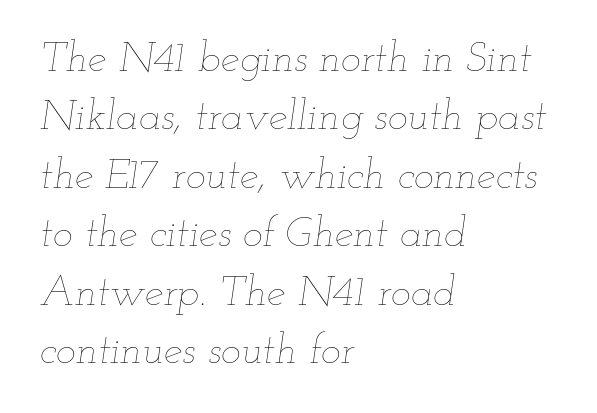
The image shows 42 px thin, wide type, italic (leaning right); set left-aligned, normal line spacing (1.39x), normal letter spacing, not underlined; low stroke contrast and a small x-height.
